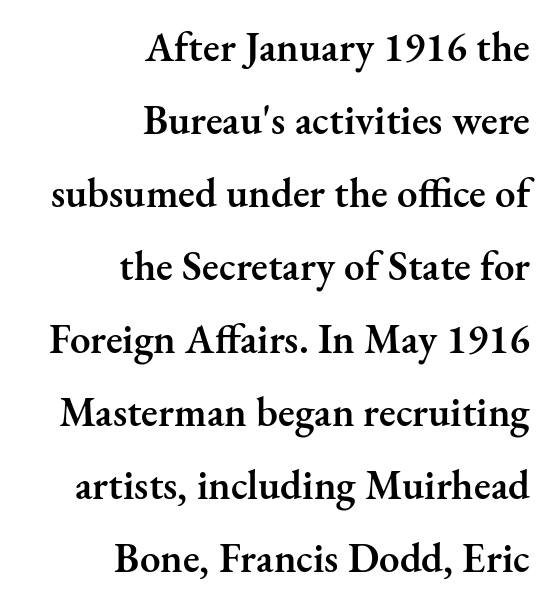
Q: Is the text bold? A: Semi-bold.
Q: Is the text italic (slanted)? A: No, it is upright.
Q: Is the typeface a serif or a sans-serif typeface? A: Serif.
Q: Is the text underlined? A: No.
Q: How is the paragraph aligned? A: Right-aligned.
Q: Is the spacing between letters normal or unusually wide? A: Normal.
Q: Width (condensed, normal, or wide)? A: Normal.
Q: Stroke contrast? A: Medium.
Q: x-height? A: Small.
Q: Monospaced? A: No.
